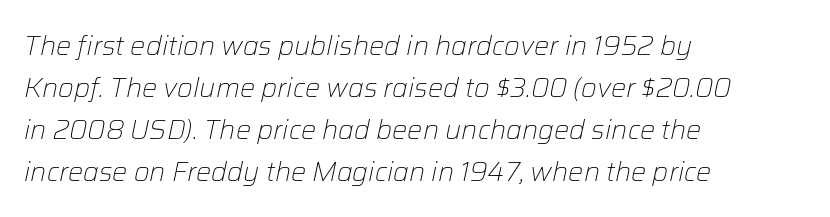
Leftover space on each line is placed entirely after the last word. Letter spacing: default. This is not heavy type; no bold has been used. The specimen reads as italic at a glance.
